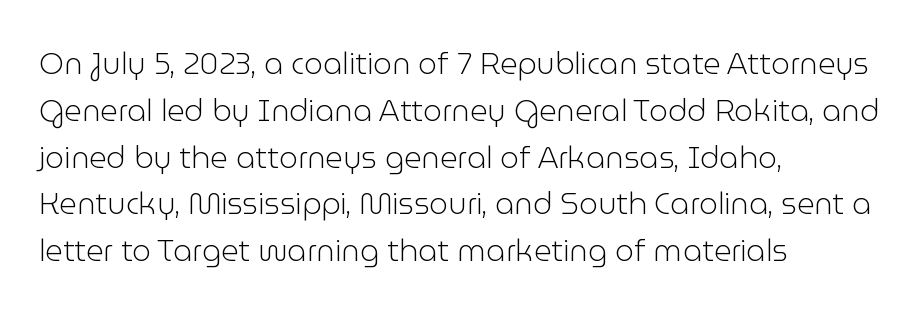
No italicization has been applied; the sample stays upright. Typographically, this falls in the sans-serif category. Plain, unruled lines of type. No heavy texture on the line: the type isn't bold.
